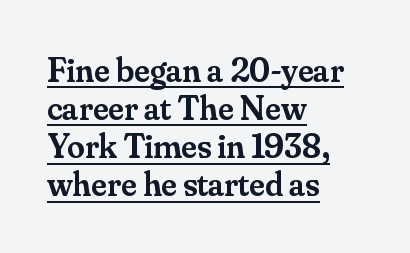
Designer's note — italics off, roman on. Every letter is mildly thick-stroked: semibold rather than bold. Left-aligned paragraph, ragged on the right. What decoration does the sample have? An underline. The tracking reads as untouched default to a designer's eye.
